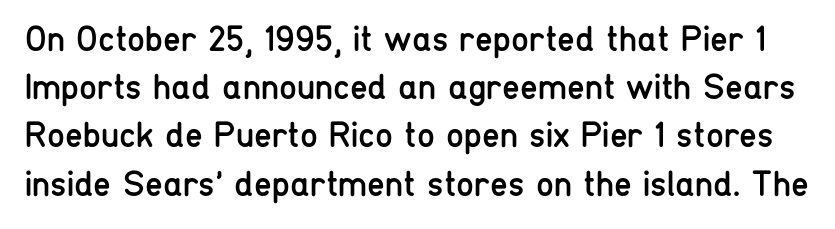
You could not count columns in this text — the font is proportionally spaced. Underline: absent. Does the type have serifs? No, each stem ends abruptly. A roman cut, with each character standing at attention.
